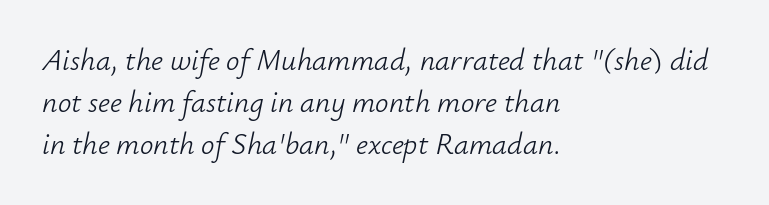
Q: Is the text bold? A: No.
Q: Is the text italic (slanted)? A: Yes, it leans right by about 12 degrees.
Q: Is the text underlined? A: No.
Q: How is the paragraph aligned? A: Left-aligned.
Q: Is the spacing between letters normal or unusually wide? A: Normal.
Q: Is the spacing between lines tight, normal or loose? A: Normal.
Q: Width (condensed, normal, or wide)? A: Normal.
Q: Stroke contrast? A: Low.
Q: x-height? A: Small.
Q: Monospaced? A: No.
